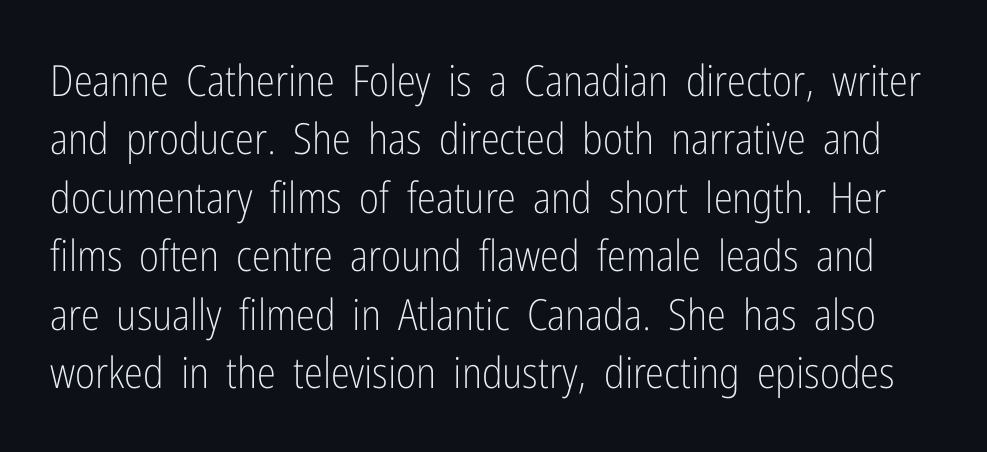
The image shows 43 px light, condensed sans-serif type, upright; set normal line spacing (1.36x), normal letter spacing, not underlined; low stroke contrast and a medium x-height.
